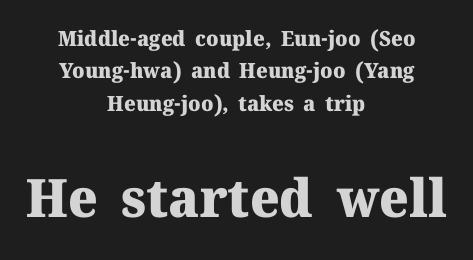
Q: Is the text bold? A: Yes.
Q: Is the text italic (slanted)? A: No, it is upright.
Q: Is the typeface a serif or a sans-serif typeface? A: Serif.
Q: Is the text underlined? A: No.
Q: How is the paragraph aligned? A: Centered.
Q: Is the spacing between letters normal or unusually wide? A: Normal.
Q: Is the spacing between lines tight, normal or loose? A: Normal.
Q: Which block of text is set in a larger size, the first (top) or the second (bottom)? A: The second (bottom) one.
Q: Width (condensed, normal, or wide)? A: Normal.
Q: Stroke contrast? A: Medium.
Q: x-height? A: Medium.
Q: Monospaced? A: No.
